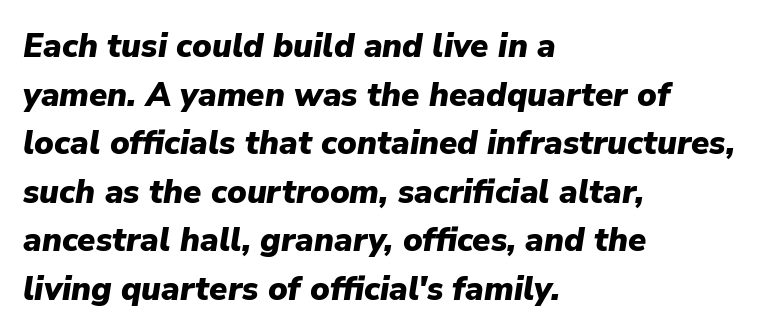
The face used here has the dense, thick strokes of a bold. The area under the type is left untouched. Does extra space separate the letters? No, they use regular spacing. Italic: yes, the glyphs are oblique. Where is the straight margin? On the left. The block of text has a typical density, with ordinary space between rows.
